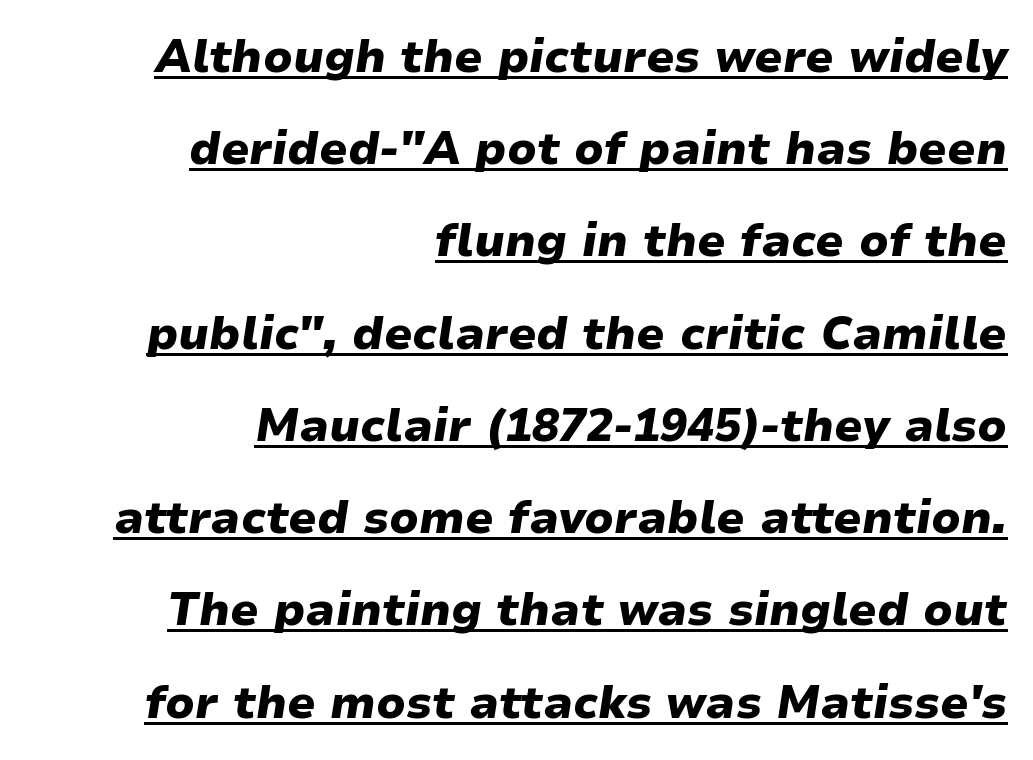
{"italic": "yes", "lean": "right", "slant_degrees": 9, "bold": "yes", "weight": "heavy", "width": "wide", "stroke_contrast": "low", "x_height": "medium", "monospaced": "no", "underline": "yes", "align": "right", "line_spacing": "loose", "line_spacing_ratio": 2.05, "letter_spacing": "normal", "letter_spacing_em": 0.0, "glyph_px": 45}
